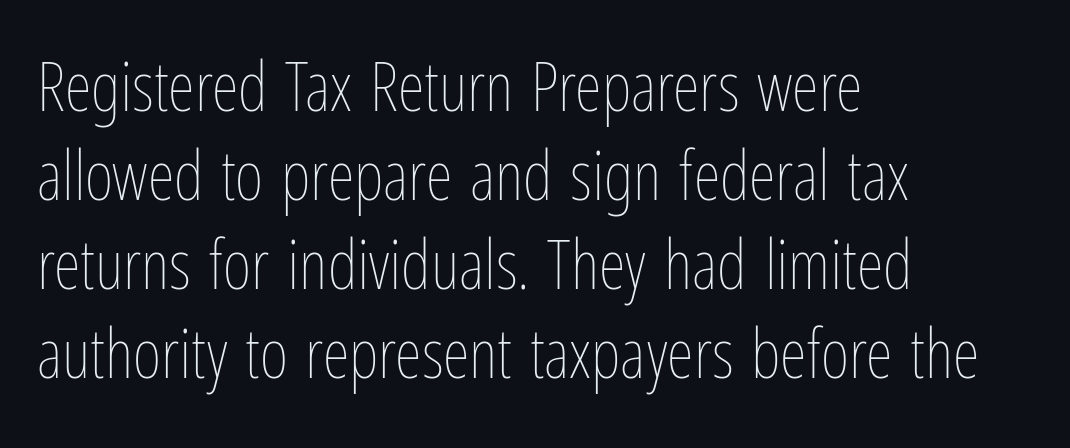
The face used here is rendered with its standard letterfit. Check under the words: just untouched page. The face used here is proportionally spaced, like ordinary book or web type. A roman cut, with each character standing at attention.
